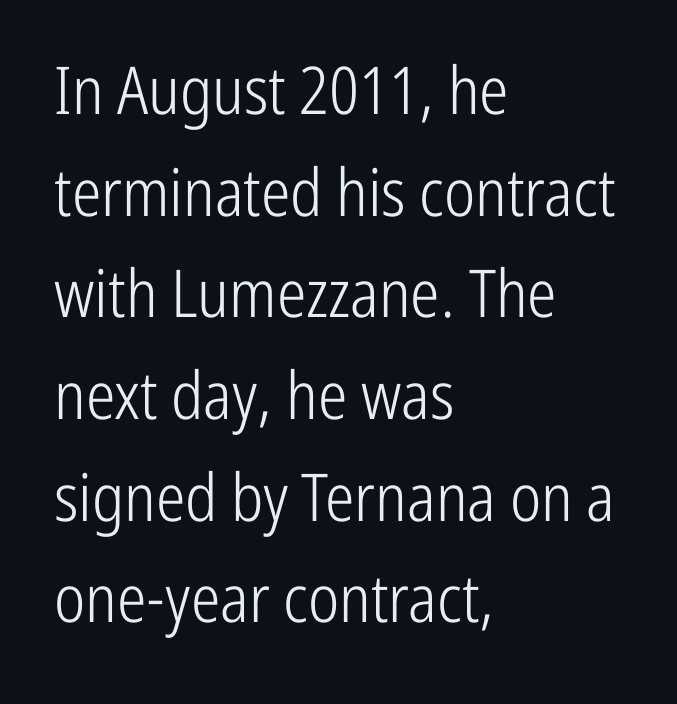
{"serif": "no", "italic": "no", "bold": "no", "weight": "light", "width": "condensed", "stroke_contrast": "low", "x_height": "medium", "monospaced": "no", "underline": "no", "align": "left", "line_spacing": "normal", "line_spacing_ratio": 1.54, "letter_spacing": "normal", "letter_spacing_em": 0.0, "glyph_px": 66}
